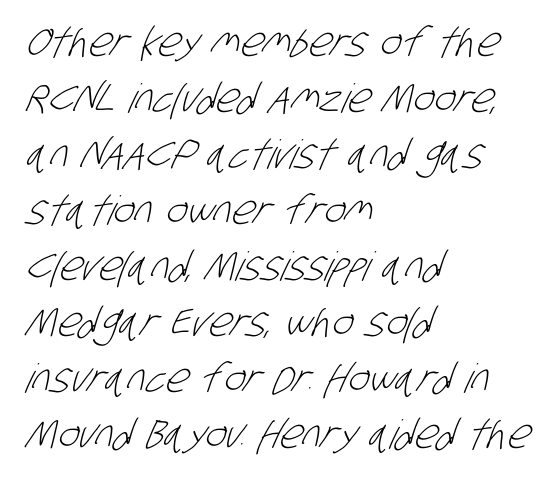
Varying glyph widths throughout — classic text-font behaviour. Regular leading. Letters rest on an invisible, unmarked baseline. The text was rendered using a sans face with plain stroke endings. Compared with a typical body face, this is equally light or lighter still. The text block is weighted toward the left margin, trailing off unevenly rightward.
